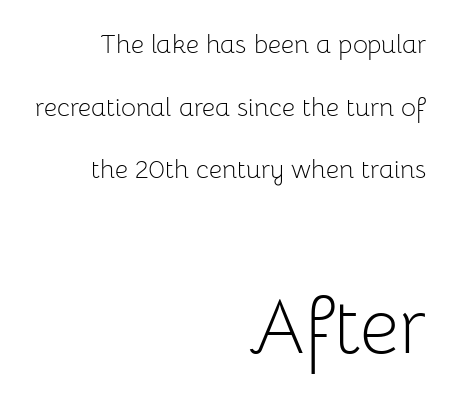
{"serif": "no", "italic": "no", "bold": "no", "weight": "light", "width": "normal", "stroke_contrast": "low", "x_height": "medium", "monospaced": "no", "underline": "no", "align": "right", "line_spacing": "loose", "line_spacing_ratio": 2.41, "letter_spacing": "normal", "letter_spacing_em": 0.0, "larger_block": "second", "size_ratio": 3.0, "glyph_px": 78}
